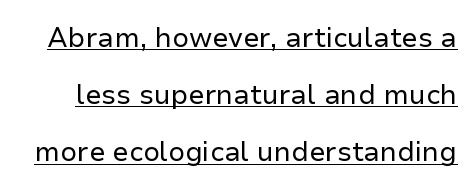
Quick note: not italic, upright. The passage shown has conventional tracking throughout. Stroke thickness stays within the range of a standard reading face or lighter. Notice how a bar underscores the lettering throughout. You could fit nearly another row in the gap between these rows.
